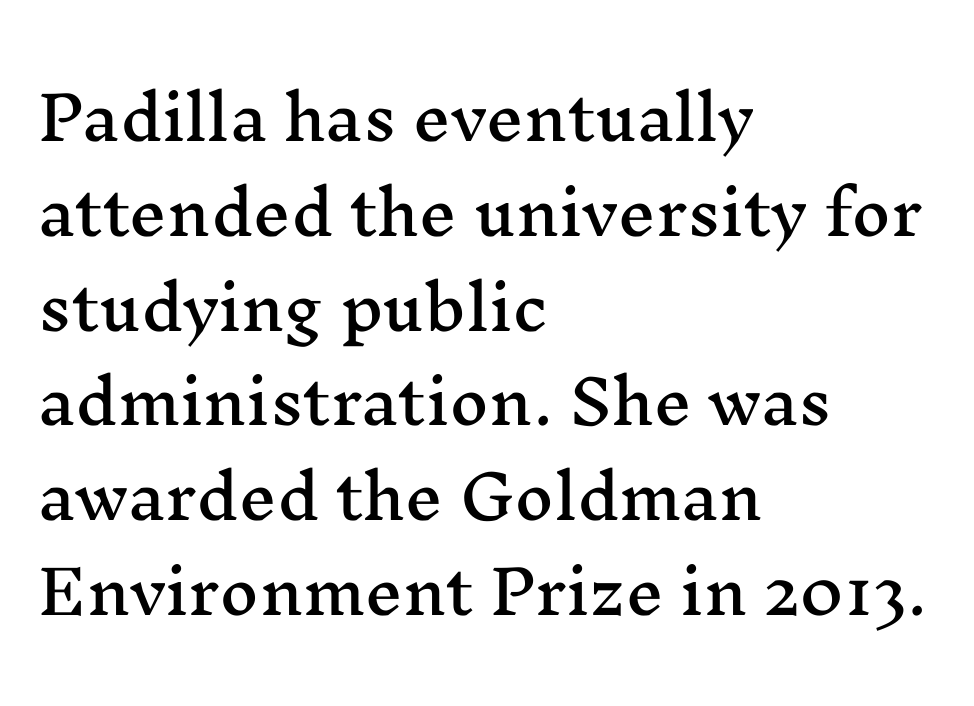
Q: Is the text italic (slanted)? A: No, it is upright.
Q: Is the typeface a serif or a sans-serif typeface? A: Serif.
Q: Is the text underlined? A: No.
Q: How is the paragraph aligned? A: Left-aligned.
Q: Is the spacing between letters normal or unusually wide? A: Normal.
Q: Is the spacing between lines tight, normal or loose? A: Normal.
Q: Width (condensed, normal, or wide)? A: Wide.
Q: Stroke contrast? A: Medium.
Q: x-height? A: Medium.
Q: Monospaced? A: No.
